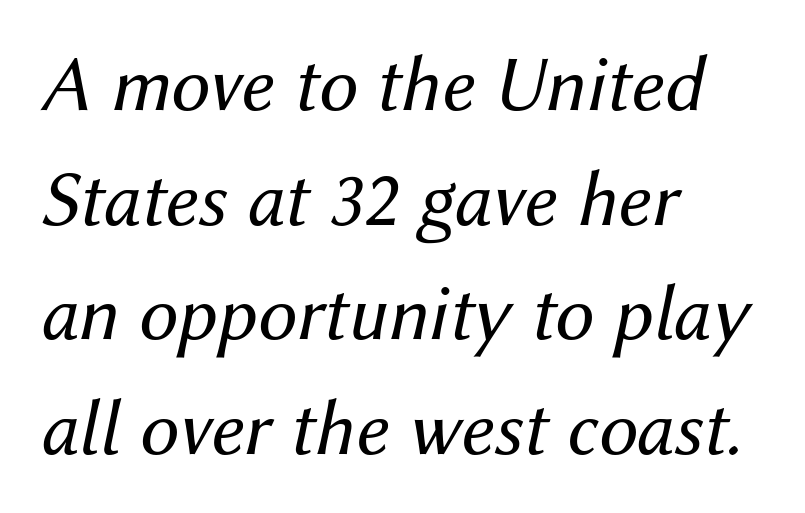
The image shows 79 px regular-weight type, italic (leaning right); set left-aligned, normal line spacing (1.45x), normal letter spacing, not underlined; medium stroke contrast and a medium x-height.
